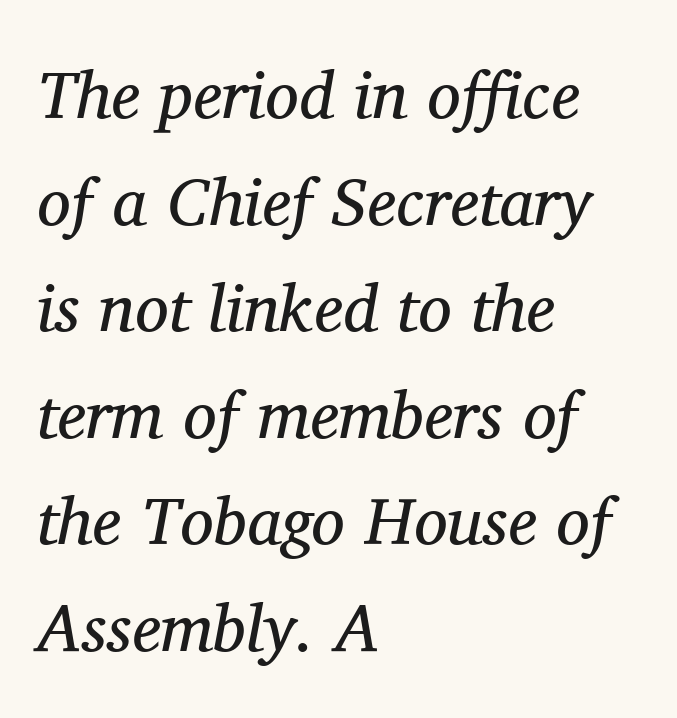
The image shows 67 px regular-weight serif type, italic (leaning right); set left-aligned, normal line spacing (1.59x), normal letter spacing, not underlined; medium stroke contrast and a medium x-height.
